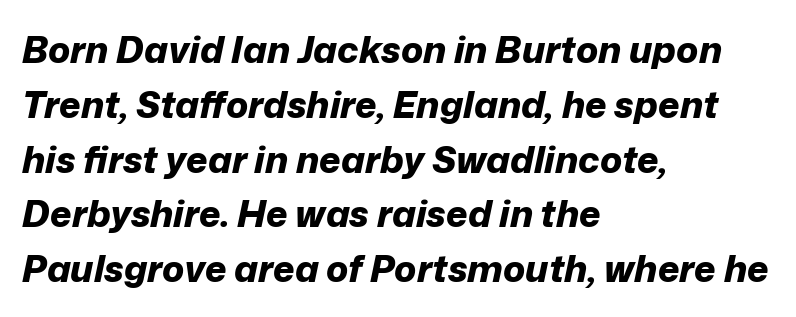
The image shows 37 px bold type, italic (leaning right); set left-aligned, normal line spacing (1.48x), normal letter spacing, not underlined; low stroke contrast and a medium x-height.
